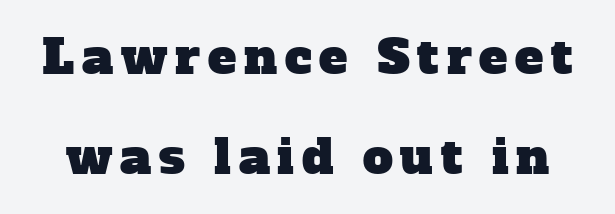
Notice the wide empty band between every row — that's loose leading. Honestly, there is no underline to notice here at all. The characters display serif detailing at their extremities. The face used here is proportionally spaced, like ordinary book or web type.
